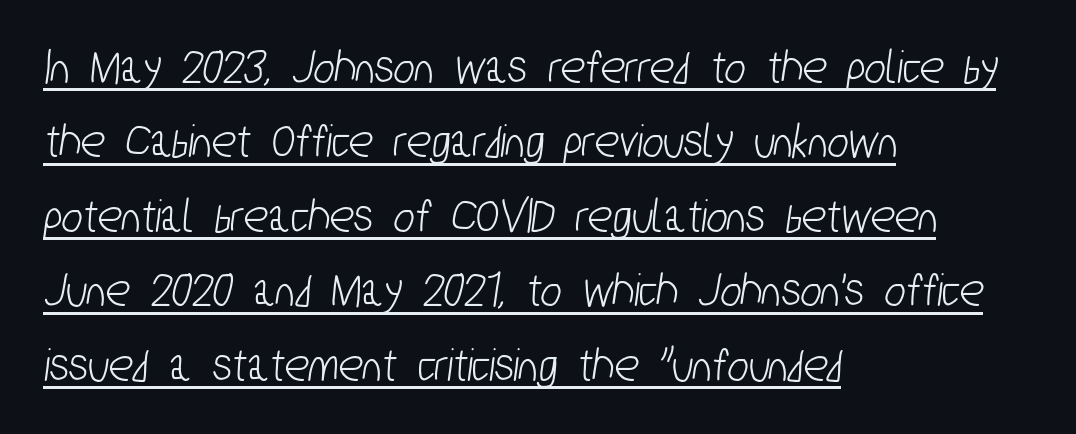
The image shows 50 px condensed sans-serif type; set left-aligned, normal line spacing (1.49x), normal letter spacing, underlined; low stroke contrast and a medium x-height.
